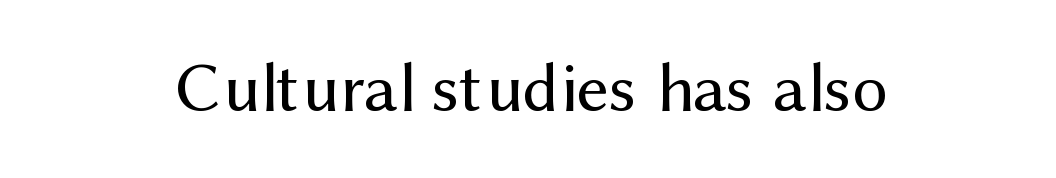
Q: Is the text bold? A: No.
Q: Is the text italic (slanted)? A: No, it is upright.
Q: Is the typeface a serif or a sans-serif typeface? A: Sans-serif.
Q: Is the text underlined? A: No.
Q: How is the paragraph aligned? A: Centered.
Q: Is the spacing between letters normal or unusually wide? A: Normal.
Q: Width (condensed, normal, or wide)? A: Normal.
Q: Stroke contrast? A: Medium.
Q: x-height? A: Medium.
Q: Monospaced? A: No.
